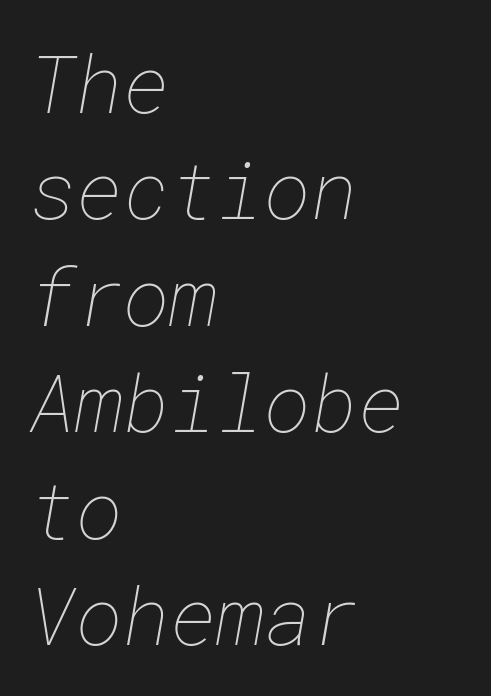
The image shows 80 px thin type; set left-aligned, normal line spacing (1.33x), normal letter spacing, not underlined; low stroke contrast and a medium x-height.
